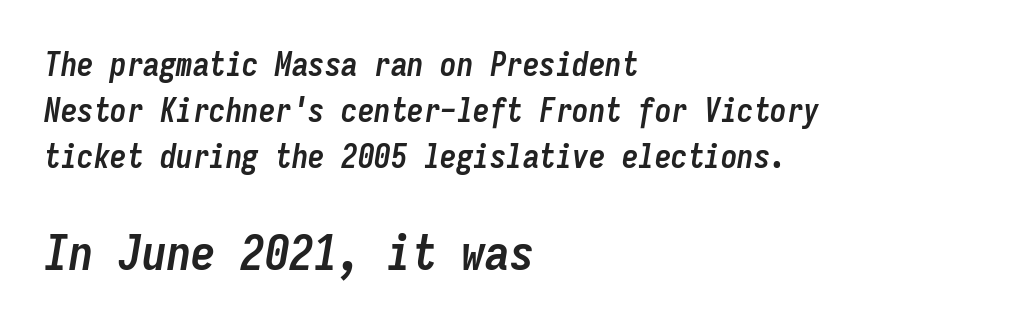
Q: Is the text bold? A: Yes.
Q: Is the text italic (slanted)? A: Yes, it leans right by about 9 degrees.
Q: Is the text underlined? A: No.
Q: How is the paragraph aligned? A: Left-aligned.
Q: Is the spacing between letters normal or unusually wide? A: Normal.
Q: Is the spacing between lines tight, normal or loose? A: Normal.
Q: Which block of text is set in a larger size, the first (top) or the second (bottom)? A: The second (bottom) one.
Q: Width (condensed, normal, or wide)? A: Condensed.
Q: Stroke contrast? A: Low.
Q: x-height? A: Medium.
Q: Monospaced? A: Yes.
